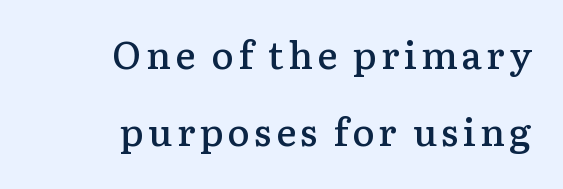
{"serif": "yes", "italic": "no", "bold": "semi", "weight": "semibold", "width": "normal", "stroke_contrast": "low", "x_height": "medium", "monospaced": "no", "underline": "no", "align": "right", "line_spacing": "loose", "line_spacing_ratio": 2.03, "glyph_px": 38}
